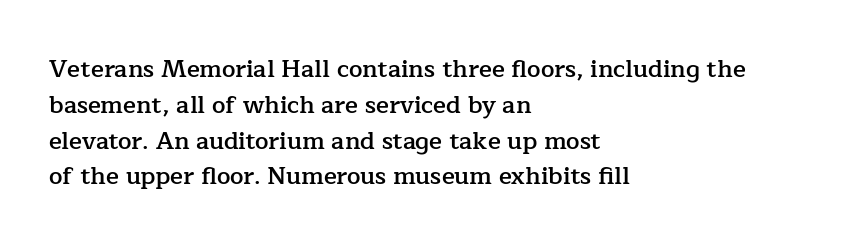
Q: Is the text bold? A: Semi-bold.
Q: Is the text italic (slanted)? A: No, it is upright.
Q: Is the text underlined? A: No.
Q: How is the paragraph aligned? A: Left-aligned.
Q: Is the spacing between letters normal or unusually wide? A: Normal.
Q: Is the spacing between lines tight, normal or loose? A: Normal.
